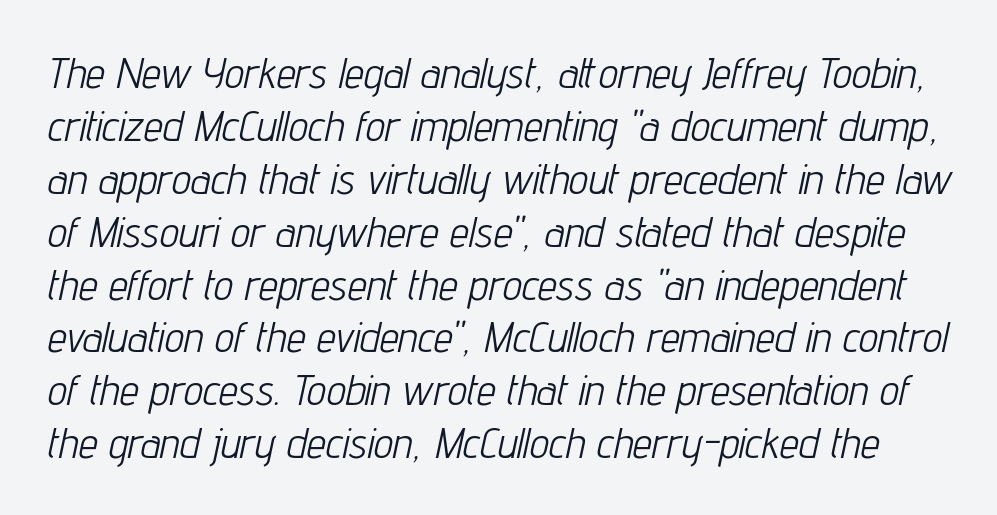
The strip under each line holds only bare page. In terms of posture, this sample is oblique. The rendering uses natural spacing where letterforms have individual widths. Look at the tracking — it's just the regular setting, nothing added. Stems here are at most as thick as an everyday book face.
